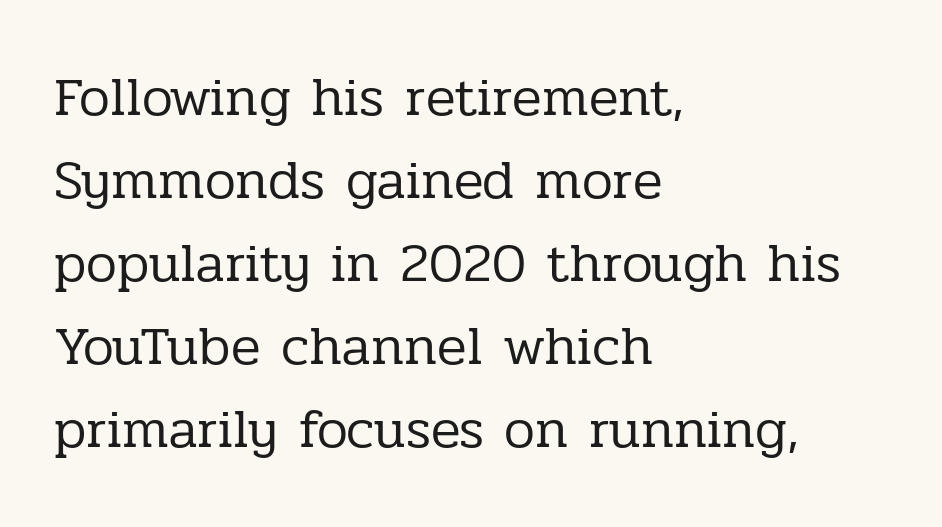
{"serif": "yes", "italic": "no", "bold": "no", "weight": "regular", "width": "normal", "stroke_contrast": "low", "x_height": "medium", "monospaced": "no", "underline": "no", "align": "left", "line_spacing": "normal", "line_spacing_ratio": 1.51, "letter_spacing": "normal", "letter_spacing_em": 0.0, "glyph_px": 55}
